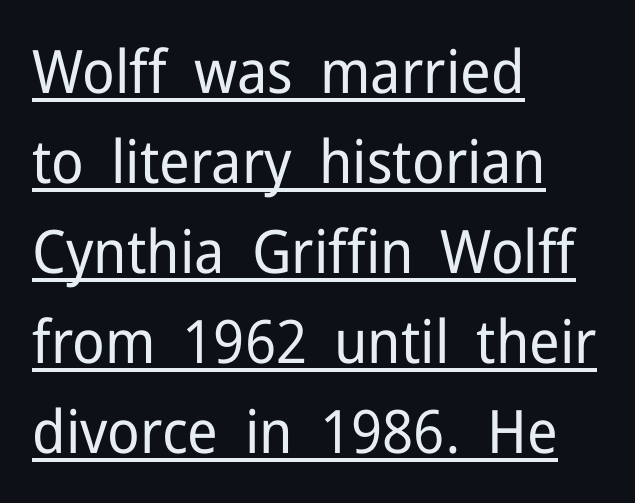
Q: Is the text bold? A: No.
Q: Is the text italic (slanted)? A: No, it is upright.
Q: Is the typeface a serif or a sans-serif typeface? A: Sans-serif.
Q: Is the text underlined? A: Yes.
Q: How is the paragraph aligned? A: Left-aligned.
Q: Is the spacing between letters normal or unusually wide? A: Normal.
Q: Is the spacing between lines tight, normal or loose? A: Normal.
Q: Width (condensed, normal, or wide)? A: Normal.
Q: Stroke contrast? A: Low.
Q: x-height? A: Medium.
Q: Monospaced? A: No.
